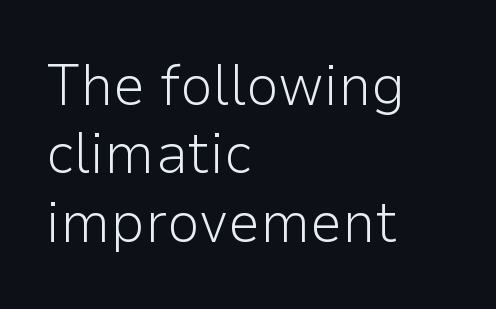
Anything drawn beneath the words? Only blank space. Style check: upright. Each letter's strokes conclude bluntly, with no projecting serifs. The paragraph shown leans on its left margin.
